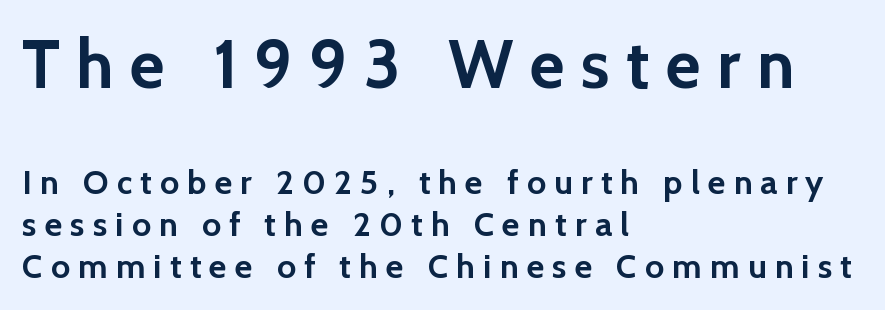
{"serif": "no", "italic": "no", "bold": "yes", "weight": "semibold", "width": "normal", "x_height": "medium", "monospaced": "no", "underline": "no", "align": "left", "line_spacing_ratio": 1.24, "letter_spacing": "wide", "letter_spacing_em": 0.24, "larger_block": "first", "size_ratio": 2.0, "glyph_px": 68}
